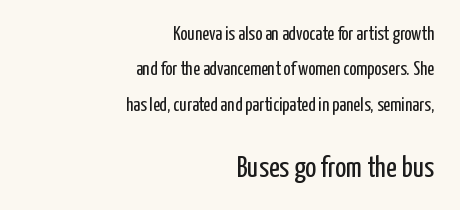
{"serif": "no", "italic": "no", "bold": "no", "weight": "regular", "width": "condensed", "stroke_contrast": "low", "x_height": "medium", "monospaced": "no", "underline": "no", "align": "right", "line_spacing_ratio": 1.86, "letter_spacing": "normal", "letter_spacing_em": 0.0, "larger_block": "second", "size_ratio": 1.53, "glyph_px": 29}
